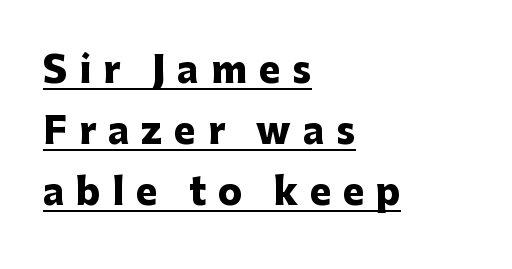
Q: Is the text bold? A: Yes.
Q: Is the text italic (slanted)? A: No, it is upright.
Q: Is the typeface a serif or a sans-serif typeface? A: Sans-serif.
Q: Is the text underlined? A: Yes.
Q: How is the paragraph aligned? A: Left-aligned.
Q: Is the spacing between letters normal or unusually wide? A: Unusually wide.
Q: Is the spacing between lines tight, normal or loose? A: Normal.
Q: Width (condensed, normal, or wide)? A: Normal.
Q: Stroke contrast? A: Low.
Q: x-height? A: Medium.
Q: Monospaced? A: No.
